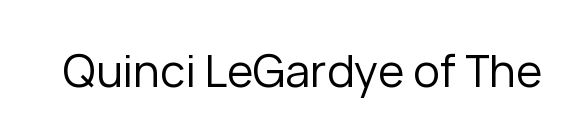
Look at the tracking — it's just the regular setting, nothing added. To sum up the face: it is a sans, with no serifs. Varying glyph widths throughout — classic text-font behaviour. Weight class: somewhere from thin through regular. Lines of text with bare space underneath.
